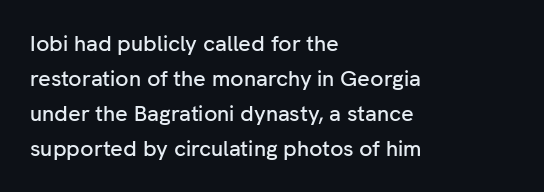
{"italic": "no", "underline": "no", "align": "left", "line_spacing": "normal", "line_spacing_ratio": 1.59, "letter_spacing": "normal", "letter_spacing_em": 0.0, "glyph_px": 22}
